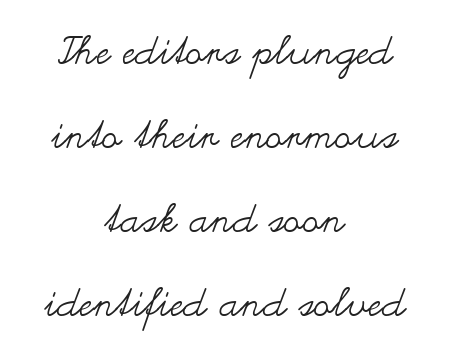
Q: Is the text bold? A: No.
Q: Is the text italic (slanted)? A: Yes.
Q: Is the text underlined? A: No.
Q: How is the paragraph aligned? A: Centered.
Q: Is the spacing between letters normal or unusually wide? A: Normal.
Q: Is the spacing between lines tight, normal or loose? A: Loose.
Q: Width (condensed, normal, or wide)? A: Wide.
Q: Stroke contrast? A: Medium.
Q: x-height? A: Small.
Q: Monospaced? A: No.
